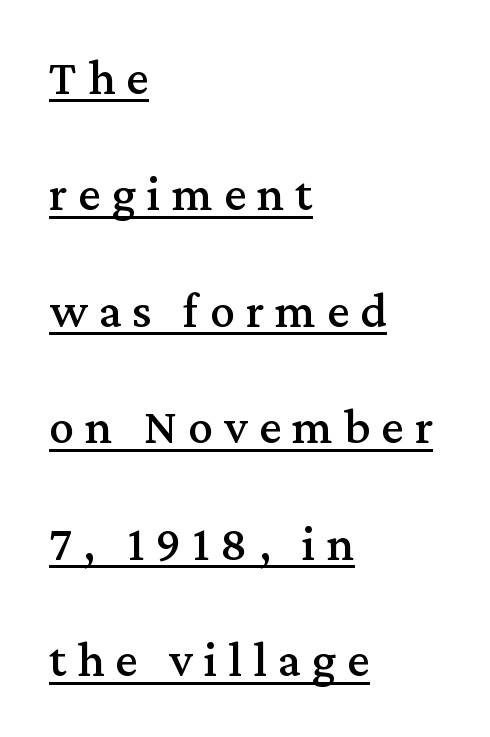
The image shows 50 px serif type, upright; set left-aligned, loose line spacing (2.33x), unusually wide letter spacing (+0.22 em), underlined; medium stroke contrast and a medium x-height.
